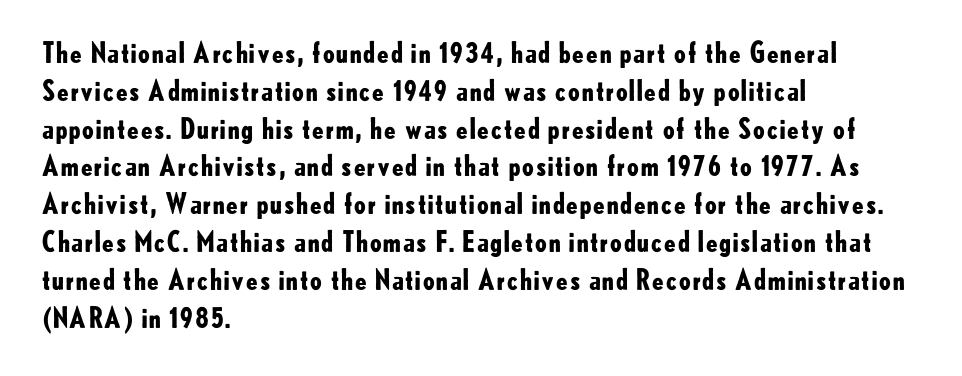
The image shows 28 px bold sans-serif type, upright; set left-aligned, normal line spacing (1.35x), normal letter spacing, not underlined; low stroke contrast and a small x-height.
